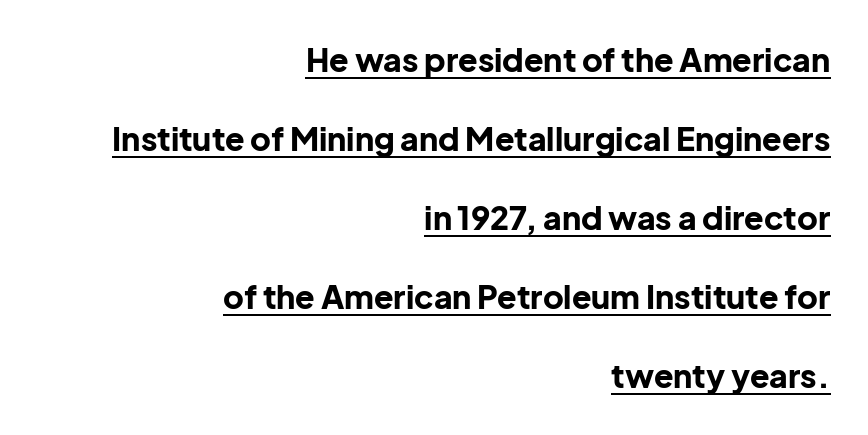
Is the letter spacing exaggerated? No — it looks like the ordinary default. Notice how a bar underscores the lettering throughout. Widely set lines give the paragraph a tall, airy silhouette. Visually the block forms a straight wall on the right and a jagged coastline on the left. Posture: upright roman. You could not count columns in this text — the font is proportionally spaced.
